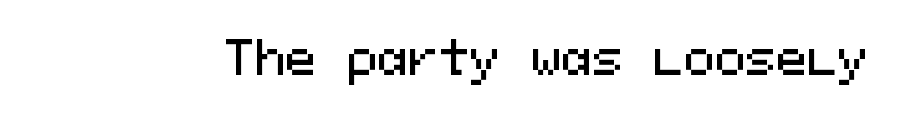
{"serif": "no", "italic": "no", "width": "normal", "stroke_contrast": "medium", "x_height": "medium", "monospaced": "yes", "underline": "no", "letter_spacing": "normal", "letter_spacing_em": 0.0, "glyph_px": 46}
